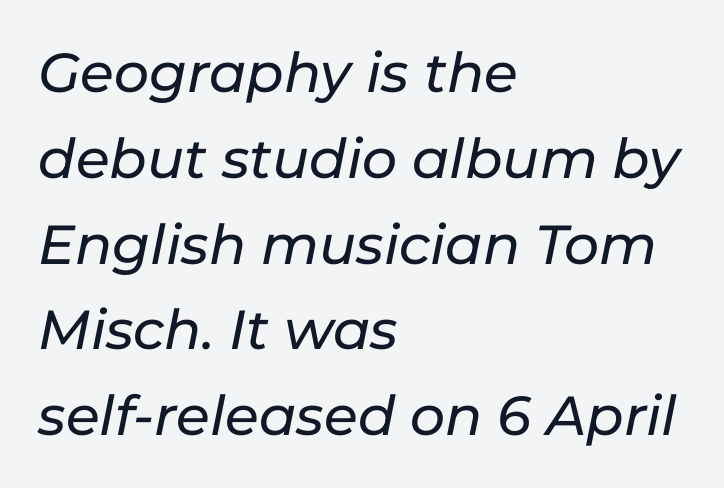
This sample keeps an unexceptional amount of space between lines. The passage shown is typed in a proportional face where columns would drift. Typeset ragged right — the left edge is the straight one. The words here are not underlined. Here the glyphs are tracked normally, forming tight word shapes.
